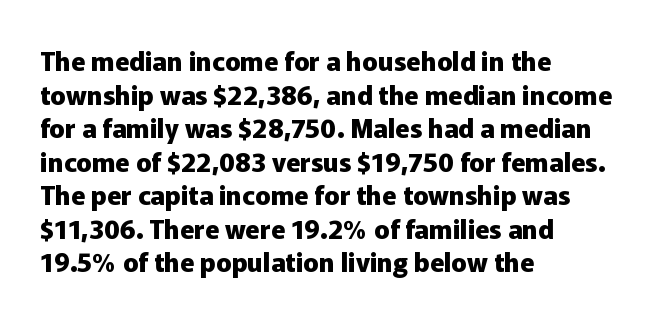
The image shows 26 px bold type, upright; set left-aligned, normal line spacing (1.29x), normal letter spacing, not underlined.
